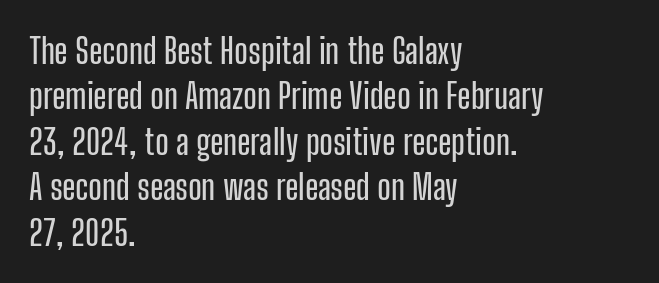
The image shows 35 px condensed sans-serif type, upright; set left-aligned, normal line spacing (1.3x), normal letter spacing, not underlined; low stroke contrast and a medium x-height.
